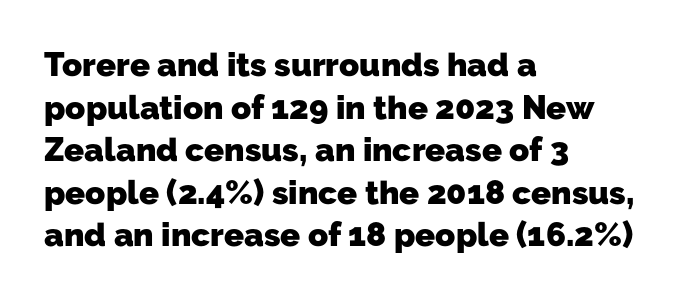
You could not count columns in this text — the font is proportionally spaced. What stands out about the letter spacing? Nothing — it is the standard amount. The rendering shows plain stroke endings on the letterforms — a sans-serif design. Each new line begins a customary step beneath the previous one. Has an underline been added? It has not.
